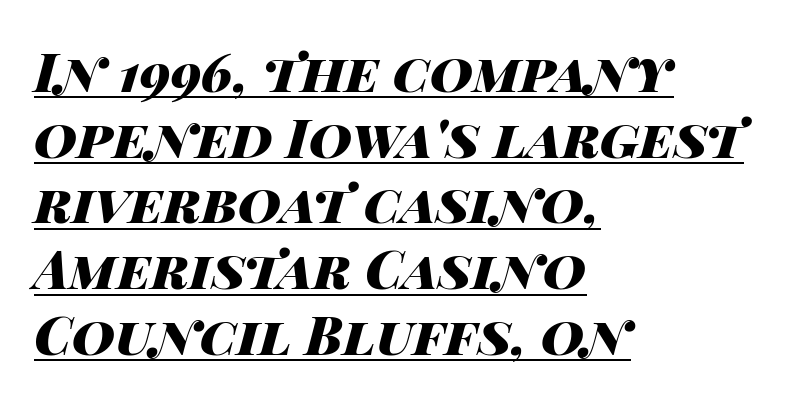
Does the lettering tilt? It does — this is italic. Here the designer chose a conventional face with non-uniform glyph widths. Compared with typical body copy, the letter spacing here is the same. The rendering anchors every line to the left-hand side.
